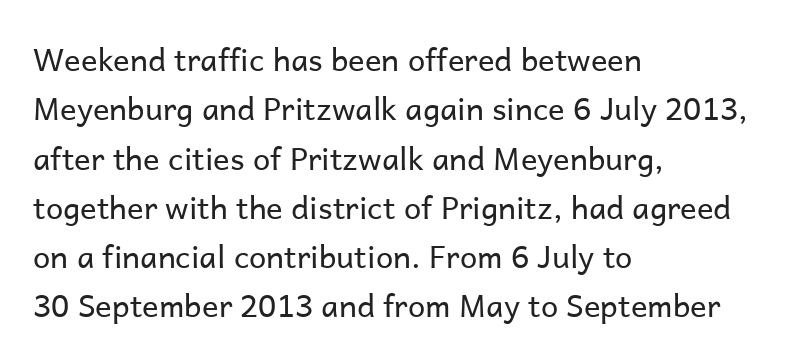
Q: Is the text bold? A: No.
Q: Is the text italic (slanted)? A: No, it is upright.
Q: Is the typeface a serif or a sans-serif typeface? A: Sans-serif.
Q: Is the text underlined? A: No.
Q: How is the paragraph aligned? A: Left-aligned.
Q: Is the spacing between letters normal or unusually wide? A: Normal.
Q: Is the spacing between lines tight, normal or loose? A: Normal.
Q: Width (condensed, normal, or wide)? A: Normal.
Q: Stroke contrast? A: Low.
Q: x-height? A: Medium.
Q: Monospaced? A: No.
